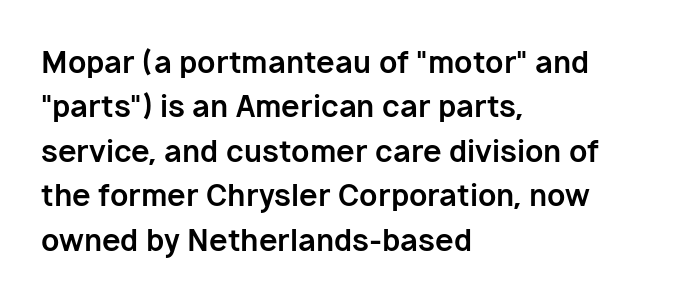
Look at the bottom of the vertical strokes: they stop flat, with no serifs. Honestly, the row spacing looks completely unremarkable. These lines were composed using upright roman letters. Do the characters align in a grid? No, the font is proportional. Does the weight exceed regular? Yes, all the way to bold. The lines in this sample share a left origin and differ only in where they stop.
